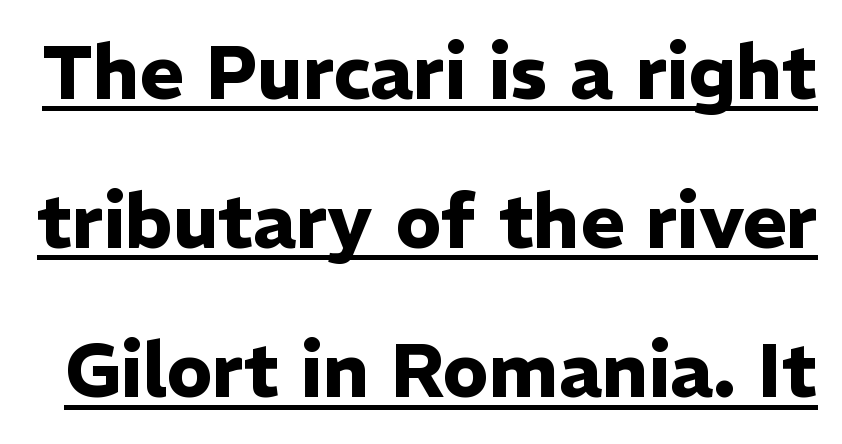
Q: Is the text bold? A: Yes.
Q: Is the text italic (slanted)? A: No, it is upright.
Q: Is the typeface a serif or a sans-serif typeface? A: Sans-serif.
Q: Is the text underlined? A: Yes.
Q: Is the spacing between letters normal or unusually wide? A: Normal.
Q: Is the spacing between lines tight, normal or loose? A: Loose.
Q: Width (condensed, normal, or wide)? A: Normal.
Q: Stroke contrast? A: Low.
Q: x-height? A: Medium.
Q: Monospaced? A: No.
